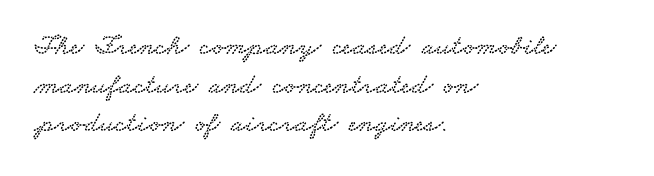
Q: Is the typeface a serif or a sans-serif typeface? A: Serif.
Q: Is the text underlined? A: No.
Q: How is the paragraph aligned? A: Left-aligned.
Q: Is the spacing between letters normal or unusually wide? A: Normal.
Q: Is the spacing between lines tight, normal or loose? A: Normal.
Q: Width (condensed, normal, or wide)? A: Wide.
Q: Stroke contrast? A: Low.
Q: x-height? A: Small.
Q: Monospaced? A: No.
